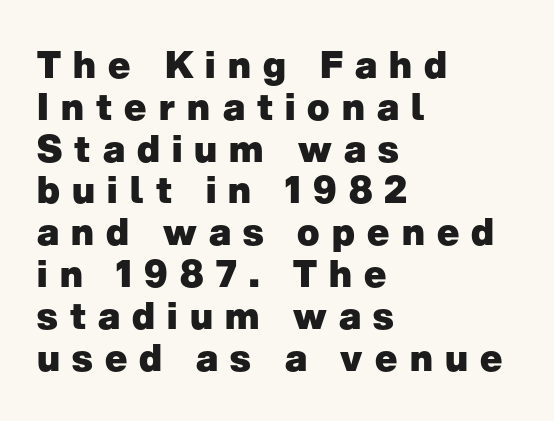
{"serif": "no", "italic": "no", "bold": "yes", "weight": "heavy", "width": "normal", "stroke_contrast": "low", "x_height": "medium", "monospaced": "no", "underline": "no", "align": "left", "line_spacing": "tight", "line_spacing_ratio": 1.13, "letter_spacing": "wide", "letter_spacing_em": 0.33, "glyph_px": 37}
